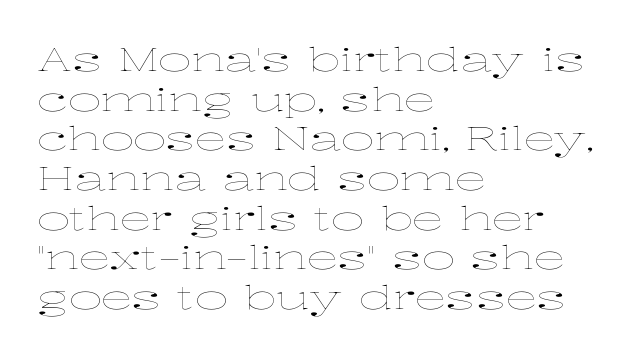
Think of a printed novel: that variable character pitch is what you see here. The space directly below the letters is spotless. Unlike italic type, these characters show no tilt at all. Weight class: somewhere from thin through regular. Teacher's note: observe the even left margin — that is flush-left alignment.
